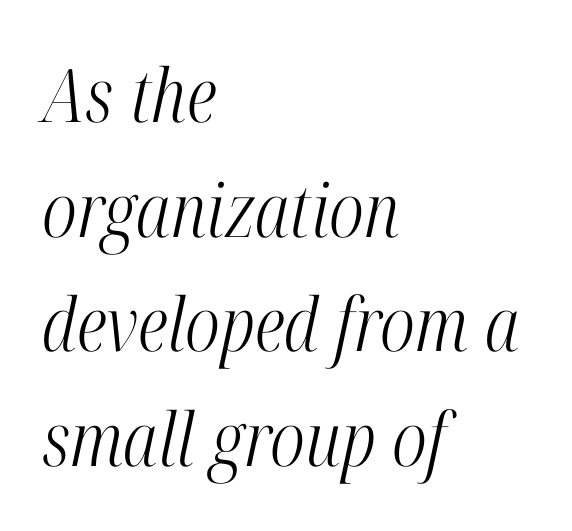
Characters follow at the spacing the type designer built in. Lines of text with bare space underneath. The text block is weighted toward the left margin, trailing off unevenly rightward. The specimen reads as italic at a glance. You could not count columns in this text — the font is proportionally spaced. Stems here are at most as thick as an everyday book face.
